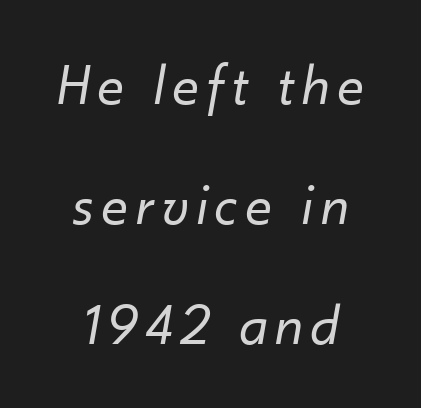
{"italic": "yes", "lean": "right", "slant_degrees": 10, "bold": "no", "weight": "regular", "width": "normal", "stroke_contrast": "low", "x_height": "small", "monospaced": "no", "underline": "no", "line_spacing": "loose", "line_spacing_ratio": 2.07, "glyph_px": 58}
